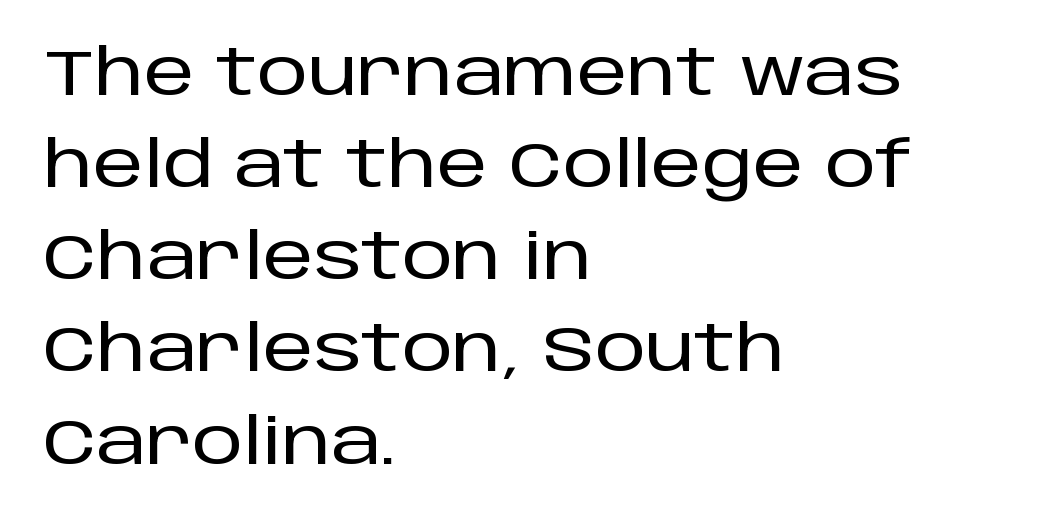
The image shows 64 px sans-serif type, upright; set left-aligned, normal line spacing (1.44x), normal letter spacing, not underlined; low stroke contrast and a large x-height.
